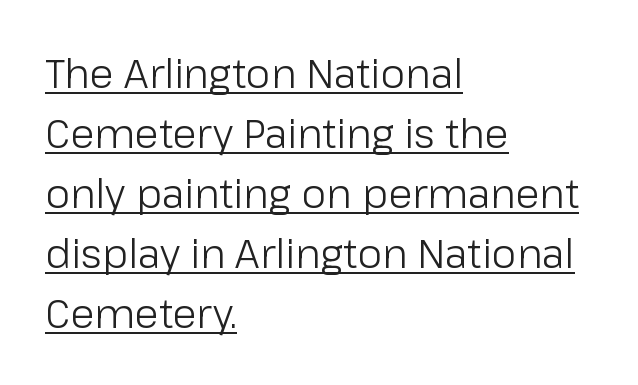
The image shows 40 px light sans-serif type, upright; set left-aligned, normal line spacing (1.5x), normal letter spacing, underlined; low stroke contrast and a medium x-height.
